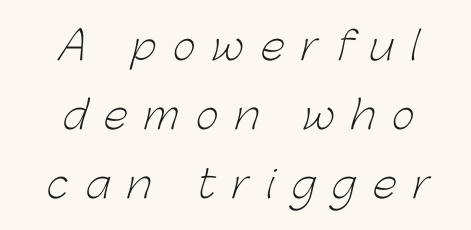
{"serif": "no", "bold": "no", "weight": "light", "width": "normal", "stroke_contrast": "low", "x_height": "medium", "monospaced": "no", "underline": "no", "align": "center", "line_spacing_ratio": 1.77, "letter_spacing": "wide", "letter_spacing_em": 0.44, "glyph_px": 39}
